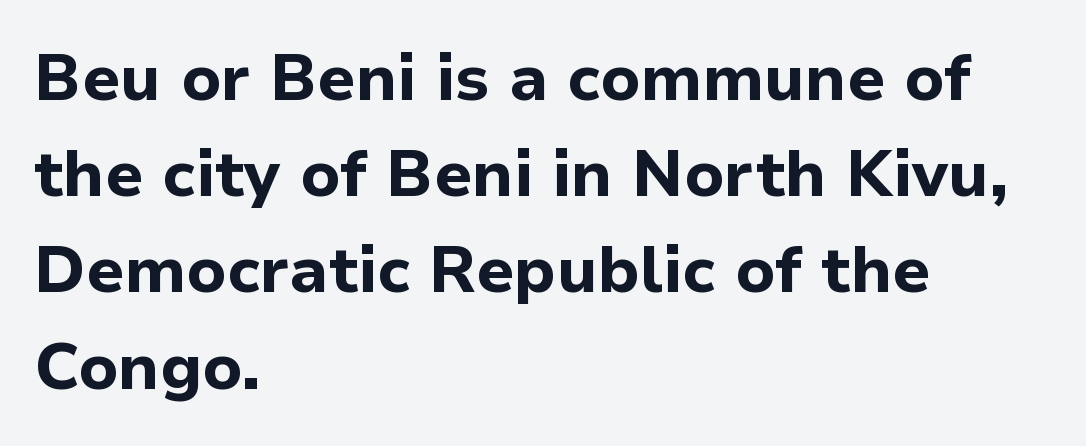
Descenders hang freely into open space. The type family on display is of the sans-serif kind. Compared with a centered layout, this one pins lines to the left instead. Style check: upright.
